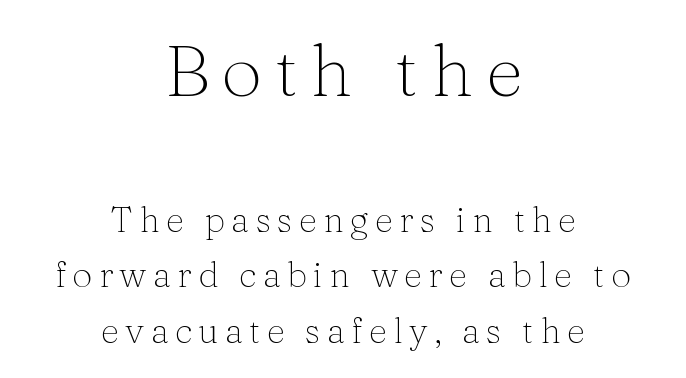
Q: Is the text bold? A: No.
Q: Is the text italic (slanted)? A: No, it is upright.
Q: Is the typeface a serif or a sans-serif typeface? A: Serif.
Q: Is the text underlined? A: No.
Q: How is the paragraph aligned? A: Centered.
Q: Is the spacing between lines tight, normal or loose? A: Normal.
Q: Which block of text is set in a larger size, the first (top) or the second (bottom)? A: The first (top) one.
Q: Width (condensed, normal, or wide)? A: Normal.
Q: Stroke contrast? A: Medium.
Q: x-height? A: Medium.
Q: Monospaced? A: No.
